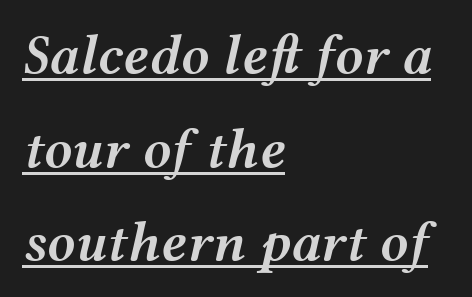
{"italic": "yes", "lean": "right", "slant_degrees": 12, "bold": "semi", "weight": "semibold", "width": "wide", "stroke_contrast": "medium", "x_height": "medium", "monospaced": "no", "underline": "yes", "align": "left", "line_spacing": "normal", "line_spacing_ratio": 1.67, "letter_spacing": "normal", "letter_spacing_em": 0.0, "glyph_px": 56}
